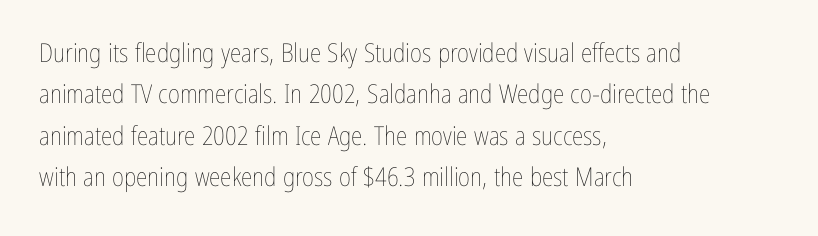
Q: Is the text bold? A: No.
Q: Is the text italic (slanted)? A: No, it is upright.
Q: Is the text underlined? A: No.
Q: How is the paragraph aligned? A: Left-aligned.
Q: Is the spacing between letters normal or unusually wide? A: Normal.
Q: Is the spacing between lines tight, normal or loose? A: Normal.
